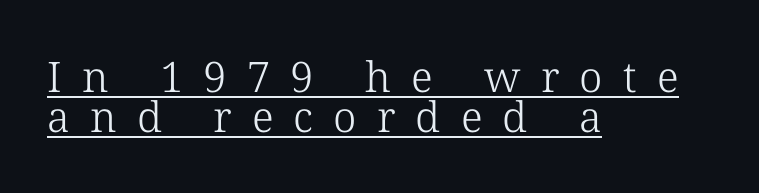
The image shows 42 px light serif type, upright; set left-aligned, tight line spacing (0.96x), unusually wide letter spacing (+0.48 em), underlined; low stroke contrast and a medium x-height.
